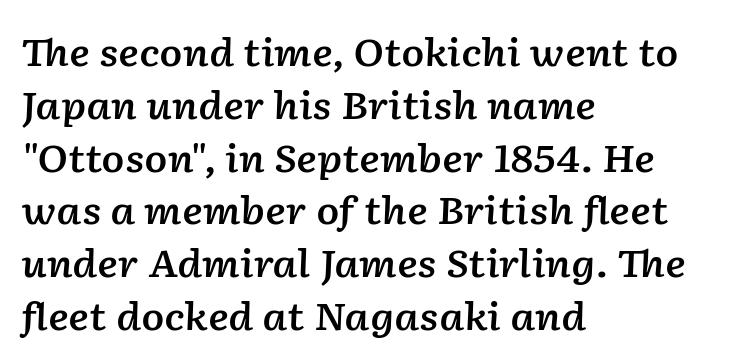
The image shows 38 px semibold type, italic (leaning right); set left-aligned, normal line spacing (1.39x), normal letter spacing, not underlined; low stroke contrast and a medium x-height.
